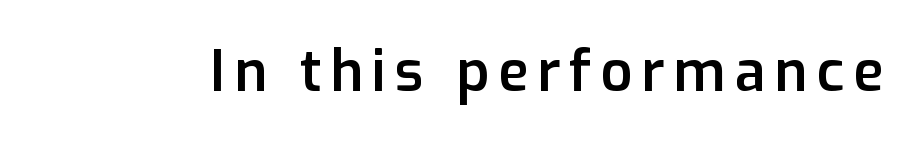
Q: Is the text bold? A: Semi-bold.
Q: Is the text italic (slanted)? A: No, it is upright.
Q: Is the typeface a serif or a sans-serif typeface? A: Sans-serif.
Q: Is the text underlined? A: No.
Q: Width (condensed, normal, or wide)? A: Normal.
Q: Stroke contrast? A: Low.
Q: x-height? A: Medium.
Q: Monospaced? A: No.
